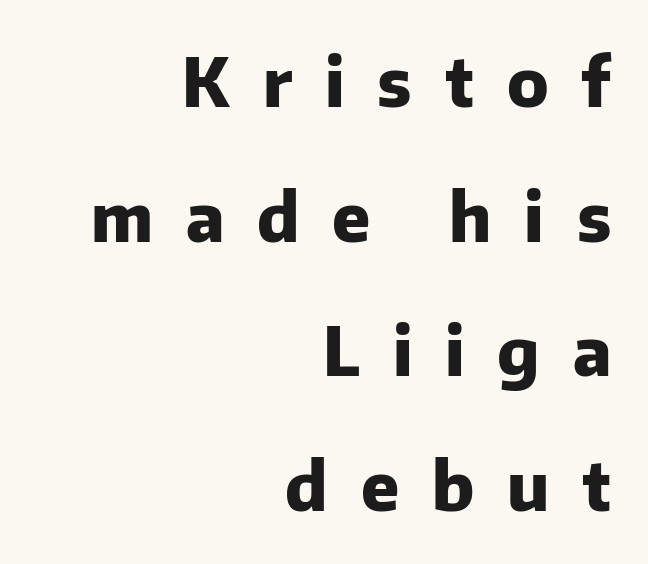
The image shows 67 px heavy sans-serif type, upright; set right-aligned, loose line spacing (2.01x), unusually wide letter spacing (+0.49 em), not underlined; low stroke contrast and a medium x-height.
